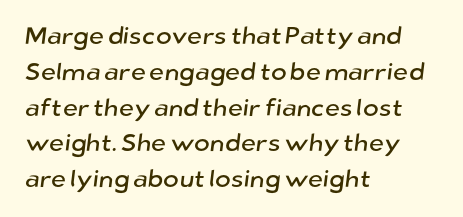
The image shows 24 px text type; set left-aligned, normal line spacing (1.49x), normal letter spacing, not underlined.
